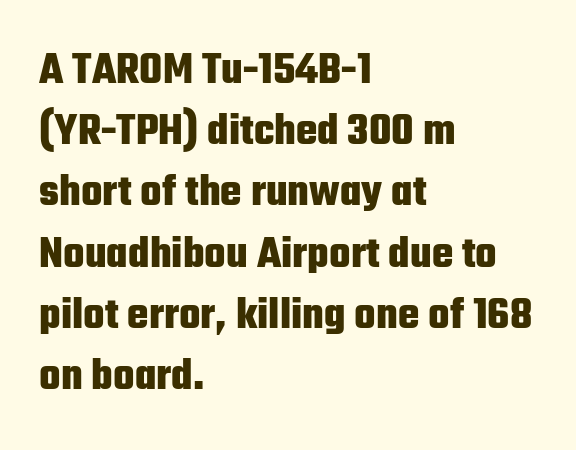
The image shows 45 px heavy, condensed sans-serif type, upright; set left-aligned, normal line spacing (1.36x), normal letter spacing, not underlined; low stroke contrast and a medium x-height.
